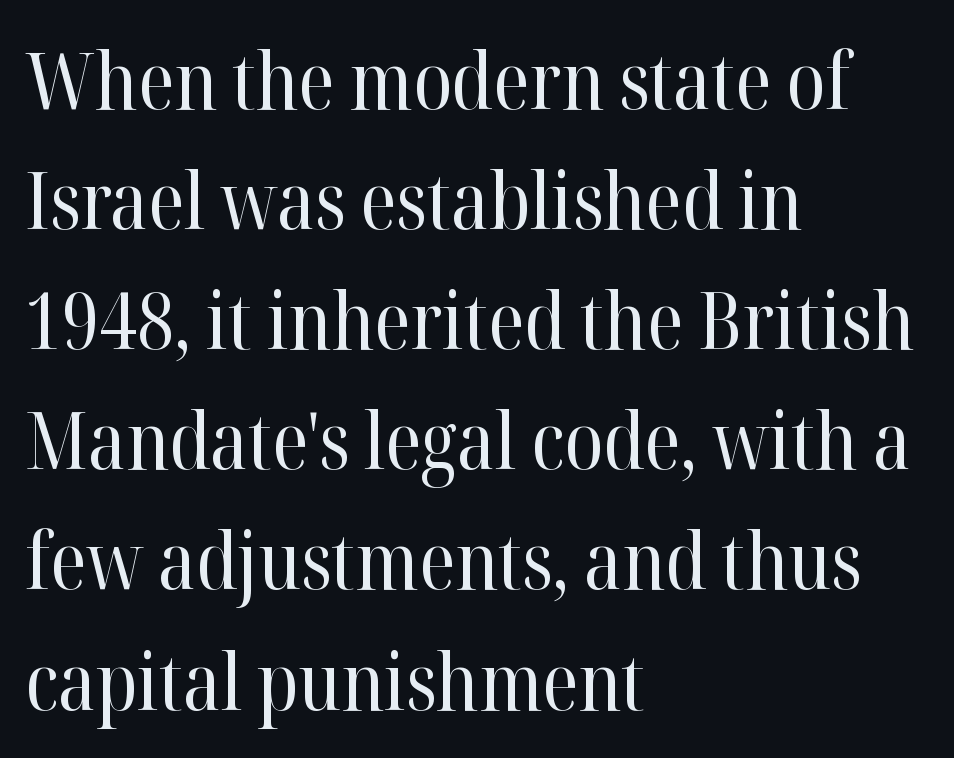
{"serif": "yes", "italic": "no", "bold": "no", "weight": "regular", "width": "normal", "stroke_contrast": "high", "x_height": "medium", "monospaced": "no", "underline": "no", "align": "left", "line_spacing": "normal", "line_spacing_ratio": 1.54, "letter_spacing": "normal", "letter_spacing_em": 0.0, "glyph_px": 78}
